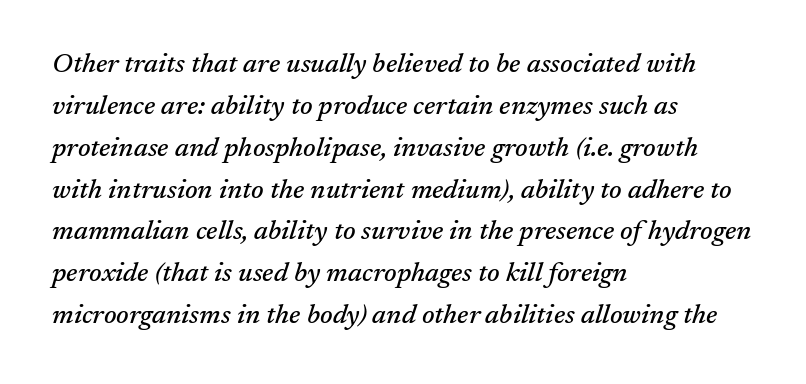
Q: Is the text italic (slanted)? A: Yes, it leans right by about 17 degrees.
Q: Is the text underlined? A: No.
Q: How is the paragraph aligned? A: Left-aligned.
Q: Is the spacing between letters normal or unusually wide? A: Normal.
Q: Is the spacing between lines tight, normal or loose? A: Normal.
